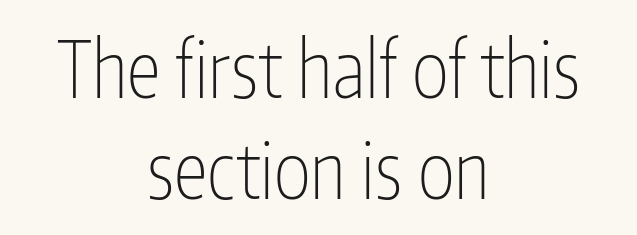
{"serif": "no", "italic": "no", "bold": "no", "weight": "thin", "width": "condensed", "stroke_contrast": "low", "x_height": "medium", "monospaced": "no", "underline": "no", "align": "center", "line_spacing": "normal", "line_spacing_ratio": 1.3, "letter_spacing": "normal", "letter_spacing_em": 0.0, "glyph_px": 78}
